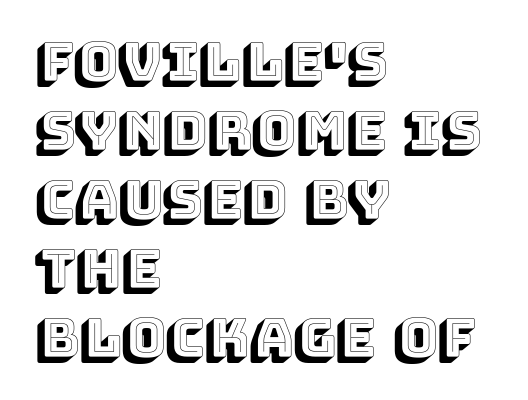
The image shows 53 px text type, upright; set left-aligned, normal line spacing (1.3x), normal letter spacing, not underlined; a large x-height.
